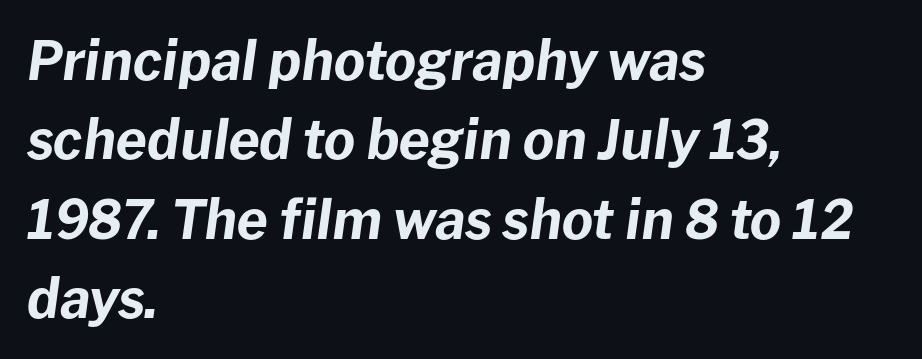
The image shows 54 px bold type, italic (leaning right); set left-aligned, normal line spacing (1.47x), normal letter spacing, not underlined; low stroke contrast and a medium x-height.
